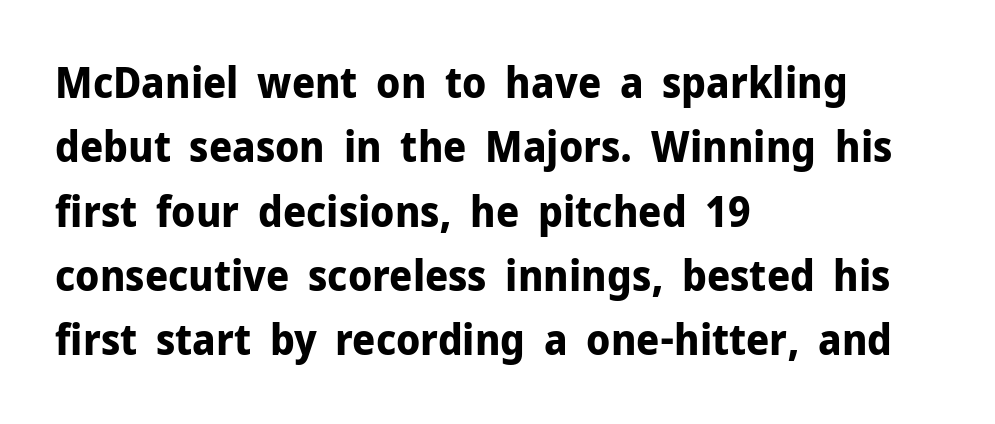
The image shows 42 px bold sans-serif type, upright; set left-aligned, normal line spacing (1.53x), normal letter spacing, not underlined; low stroke contrast and a medium x-height.
